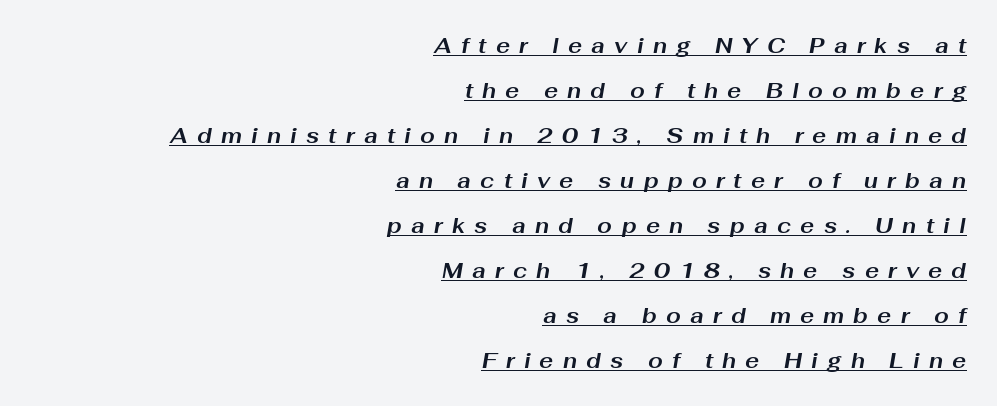
{"italic": "yes", "lean": "right", "slant_degrees": 10, "bold": "yes", "underline": "yes", "align": "right", "line_spacing": "loose", "line_spacing_ratio": 2.14, "letter_spacing": "wide", "letter_spacing_em": 0.44, "glyph_px": 21}
